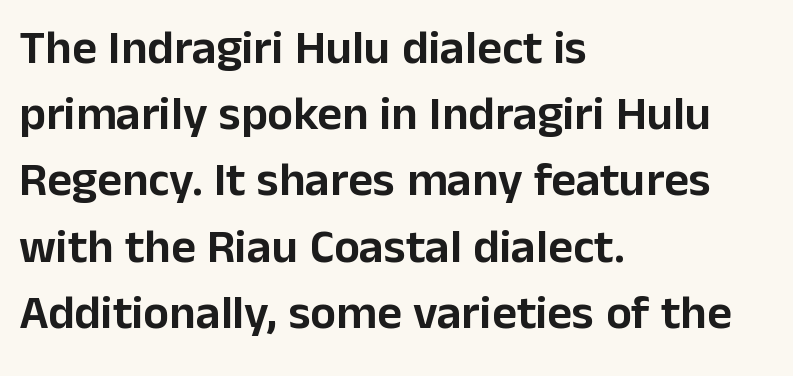
Q: Is the text italic (slanted)? A: No, it is upright.
Q: Is the typeface a serif or a sans-serif typeface? A: Sans-serif.
Q: Is the text underlined? A: No.
Q: How is the paragraph aligned? A: Left-aligned.
Q: Is the spacing between letters normal or unusually wide? A: Normal.
Q: Is the spacing between lines tight, normal or loose? A: Normal.
Q: Width (condensed, normal, or wide)? A: Normal.
Q: Stroke contrast? A: Low.
Q: x-height? A: Medium.
Q: Monospaced? A: No.
